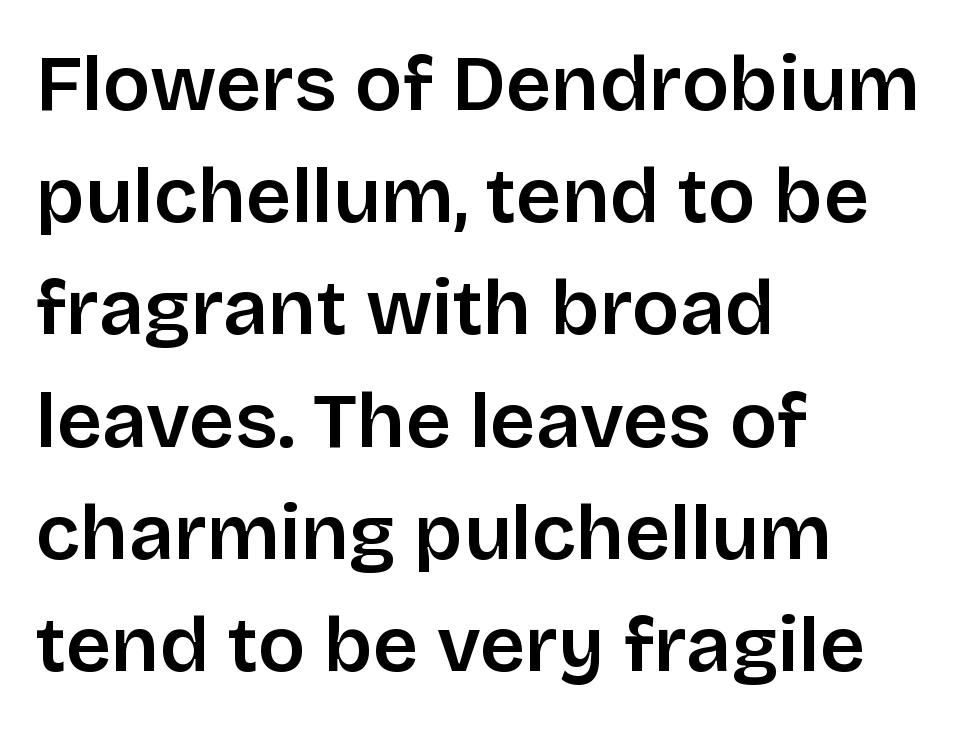
Q: Is the text italic (slanted)? A: No, it is upright.
Q: Is the typeface a serif or a sans-serif typeface? A: Sans-serif.
Q: Is the text underlined? A: No.
Q: How is the paragraph aligned? A: Left-aligned.
Q: Is the spacing between letters normal or unusually wide? A: Normal.
Q: Is the spacing between lines tight, normal or loose? A: Normal.
Q: Width (condensed, normal, or wide)? A: Normal.
Q: Stroke contrast? A: Low.
Q: x-height? A: Large.
Q: Monospaced? A: No.
